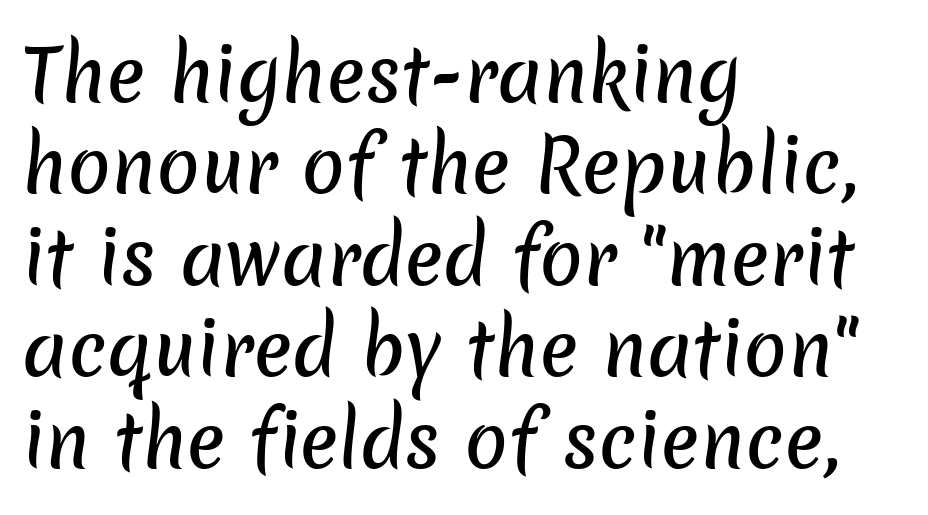
Q: Is the typeface a serif or a sans-serif typeface? A: Sans-serif.
Q: Is the text underlined? A: No.
Q: How is the paragraph aligned? A: Left-aligned.
Q: Is the spacing between letters normal or unusually wide? A: Normal.
Q: Is the spacing between lines tight, normal or loose? A: Normal.
Q: Width (condensed, normal, or wide)? A: Normal.
Q: Stroke contrast? A: Low.
Q: x-height? A: Medium.
Q: Monospaced? A: No.
